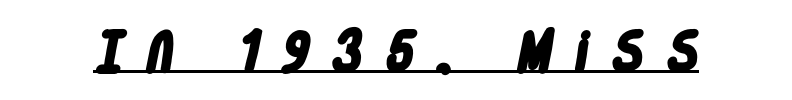
{"serif": "no", "bold": "yes", "weight": "heavy", "width": "condensed", "stroke_contrast": "low", "x_height": "large", "monospaced": "no", "underline": "yes", "letter_spacing": "wide", "letter_spacing_em": 0.5, "glyph_px": 43}
